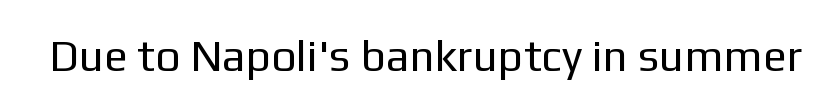
The image shows 44 px regular-weight sans-serif type, upright; set normal letter spacing, not underlined; low stroke contrast and a medium x-height.
